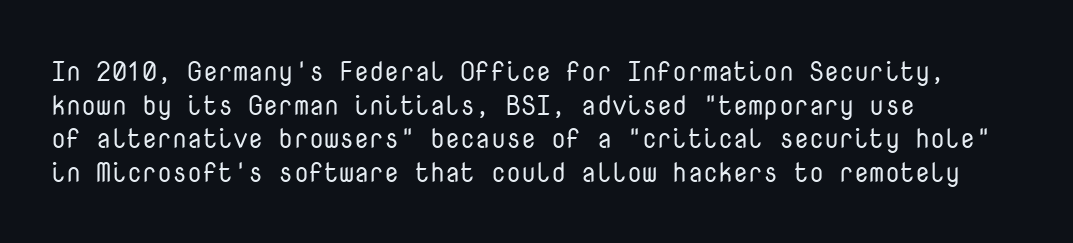
{"italic": "no", "bold": "no", "underline": "no", "align": "left", "line_spacing": "normal", "line_spacing_ratio": 1.25, "letter_spacing": "normal", "letter_spacing_em": 0.0, "glyph_px": 27}
